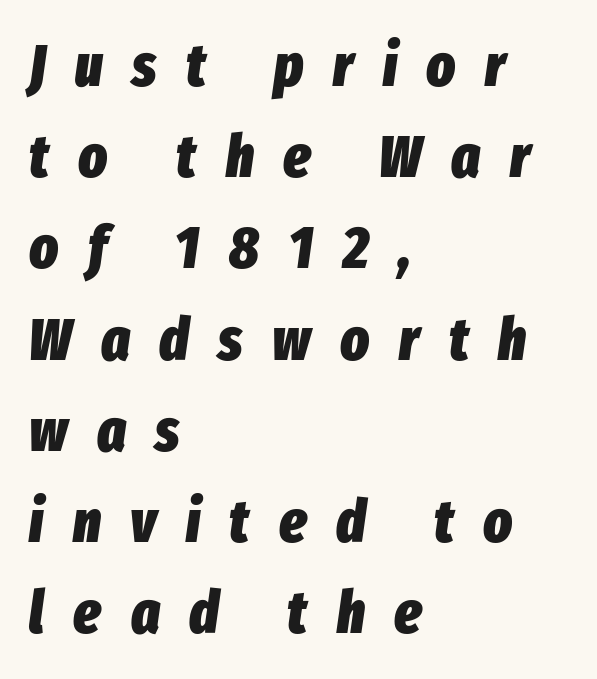
Q: Is the text bold? A: Yes.
Q: Is the text italic (slanted)? A: Yes, it leans right by about 8 degrees.
Q: Is the text underlined? A: No.
Q: How is the paragraph aligned? A: Left-aligned.
Q: Is the spacing between letters normal or unusually wide? A: Unusually wide.
Q: Is the spacing between lines tight, normal or loose? A: Normal.
Q: Width (condensed, normal, or wide)? A: Condensed.
Q: Stroke contrast? A: Low.
Q: x-height? A: Medium.
Q: Monospaced? A: No.
